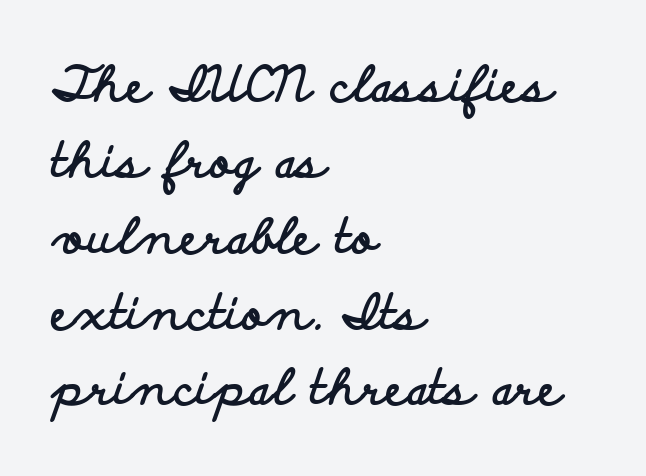
Q: Is the text bold? A: Yes.
Q: Is the text italic (slanted)? A: Yes.
Q: Is the typeface a serif or a sans-serif typeface? A: Sans-serif.
Q: Is the text underlined? A: No.
Q: How is the paragraph aligned? A: Left-aligned.
Q: Is the spacing between letters normal or unusually wide? A: Normal.
Q: Is the spacing between lines tight, normal or loose? A: Normal.
Q: Width (condensed, normal, or wide)? A: Wide.
Q: Stroke contrast? A: Low.
Q: x-height? A: Small.
Q: Monospaced? A: No.
